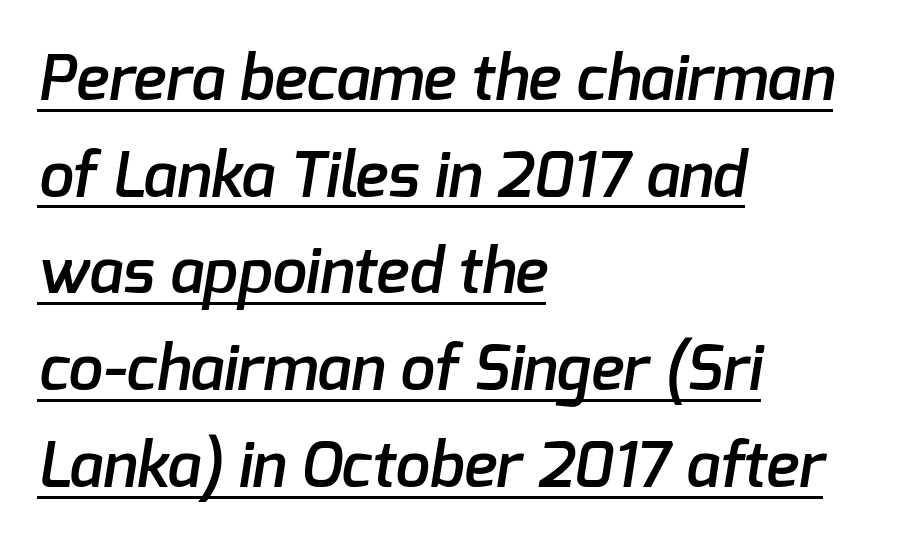
Q: Is the text bold? A: Semi-bold.
Q: Is the typeface a serif or a sans-serif typeface? A: Sans-serif.
Q: Is the text underlined? A: Yes.
Q: How is the paragraph aligned? A: Left-aligned.
Q: Is the spacing between letters normal or unusually wide? A: Normal.
Q: Is the spacing between lines tight, normal or loose? A: Normal.
Q: Width (condensed, normal, or wide)? A: Normal.
Q: Stroke contrast? A: Low.
Q: x-height? A: Medium.
Q: Monospaced? A: No.
